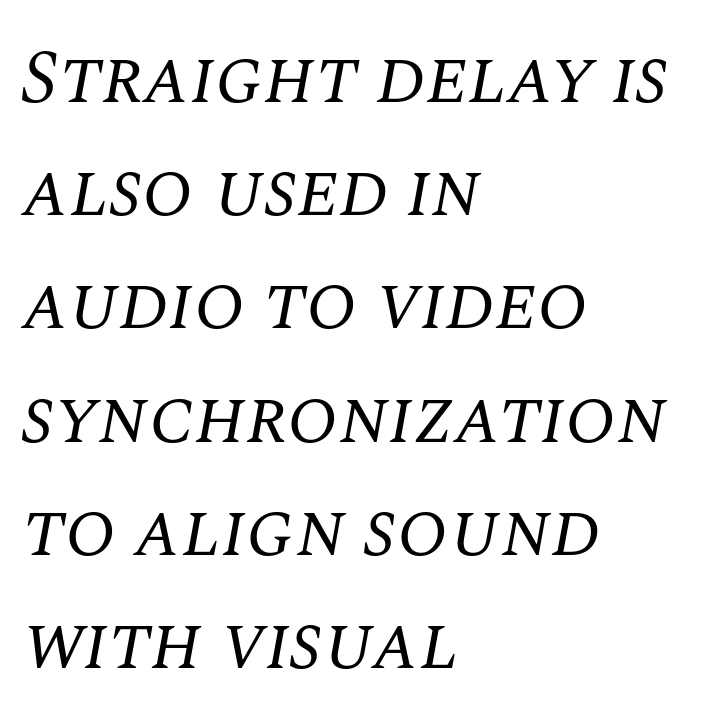
The rendering anchors every line to the left-hand side. The rendering keeps characters at their native spacing. Weight: in the light-to-regular range. Quick note: interline space is typical. A clean baseline with only descenders dipping below it. Do the characters align in a grid? No, the font is proportional.
